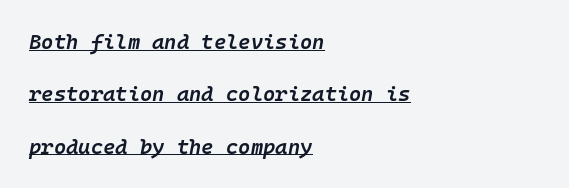
The lines in this sample share a left origin and differ only in where they stop. Yep, that's italic — everything's leaning. Moderately thickened strokes mark this as semibold type. A baseline rule has been typeset under these characters. You could call the tracking neutral — neither tight nor loose.
